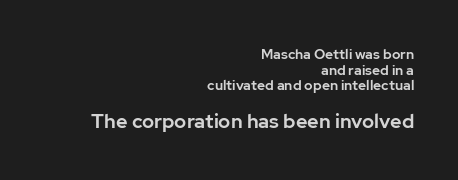
{"italic": "no", "underline": "no", "align": "right", "line_spacing": "tight", "line_spacing_ratio": 1.12, "letter_spacing": "normal", "letter_spacing_em": 0.0, "larger_block": "second", "size_ratio": 1.43, "glyph_px": 20}
